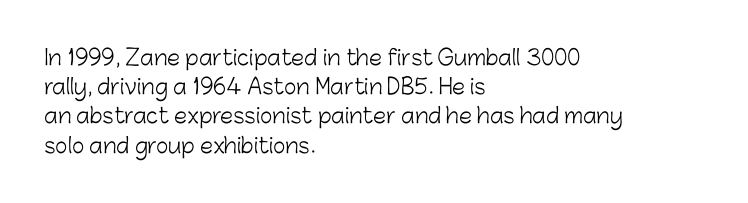
{"italic": "no", "bold": "no", "underline": "no", "align": "left", "line_spacing": "normal", "line_spacing_ratio": 1.39, "letter_spacing": "normal", "letter_spacing_em": 0.0, "glyph_px": 21}
